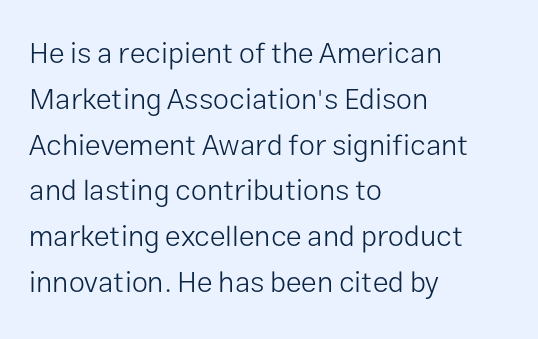
A typesetter would call this proportional, since set widths differ per character. This sample keeps an unexceptional amount of space between lines. The face used here is rendered with its standard letterfit. Where is the straight margin? On the left. The typeface chosen for these lines omits serifs. Unbolded letterforms with no extra heft.
